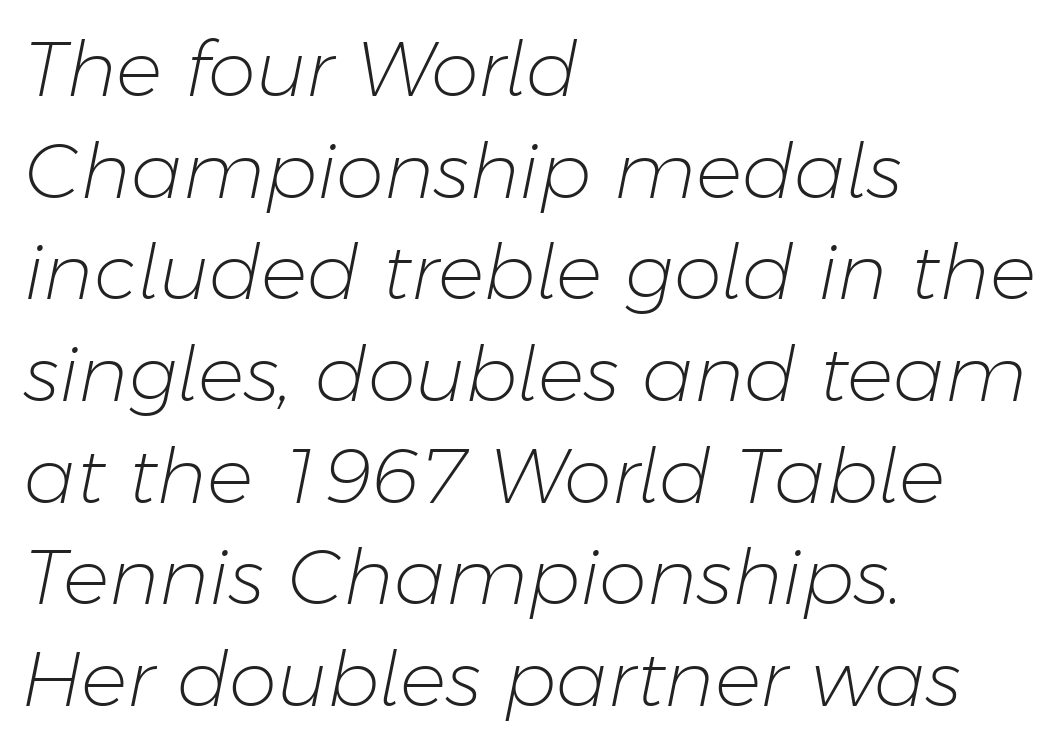
Varying glyph widths throughout — classic text-font behaviour. Honestly, the letter spacing is just normal — you wouldn't notice it. The font's italic variant was chosen for this text. The weight would be labelled regular, book, light, or lighter still. Quick note: interline space is typical. Notice how the passage keeps a crisp vertical edge on the left only.
